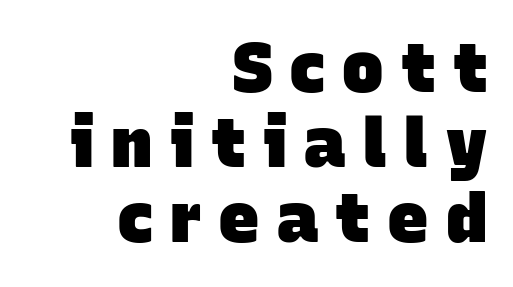
{"serif": "no", "bold": "yes", "weight": "heavy", "width": "normal", "stroke_contrast": "low", "x_height": "large", "monospaced": "no", "underline": "no", "align": "right", "line_spacing": "tight", "line_spacing_ratio": 1.09, "letter_spacing": "wide", "letter_spacing_em": 0.25, "glyph_px": 69}
